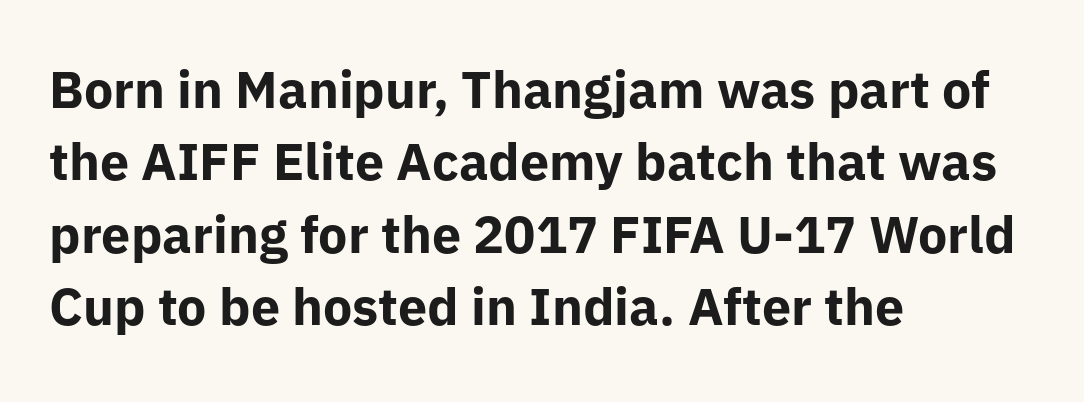
Character widths vary here, with narrow letters taking less room than wide ones. The words here are not underlined. Typesetter's note: full bold, strokes at maximum text heaviness. A classic flush-left, rag-right setting is used for this passage. Honestly, the letter spacing is just normal — you wouldn't notice it.
